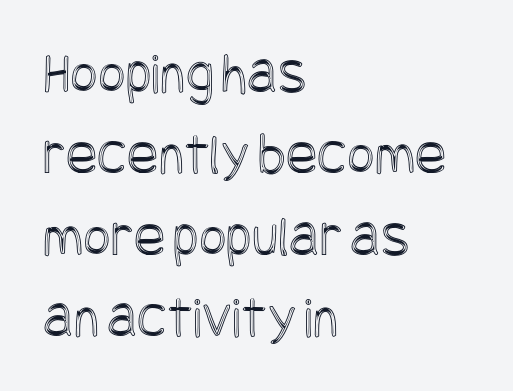
Q: Is the text italic (slanted)? A: No, it is upright.
Q: Is the text underlined? A: No.
Q: How is the paragraph aligned? A: Left-aligned.
Q: Is the spacing between letters normal or unusually wide? A: Normal.
Q: Is the spacing between lines tight, normal or loose? A: Normal.
Q: Width (condensed, normal, or wide)? A: Condensed.
Q: x-height? A: Large.
